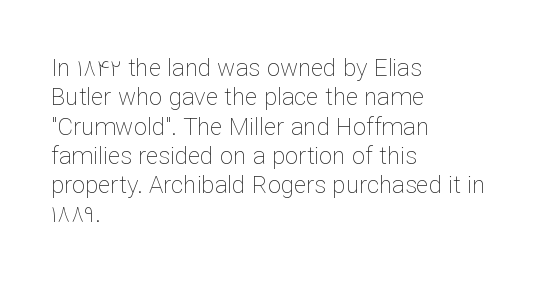
{"italic": "no", "bold": "no", "underline": "no", "align": "left", "line_spacing_ratio": 1.22, "letter_spacing": "normal", "letter_spacing_em": 0.0, "glyph_px": 24}
